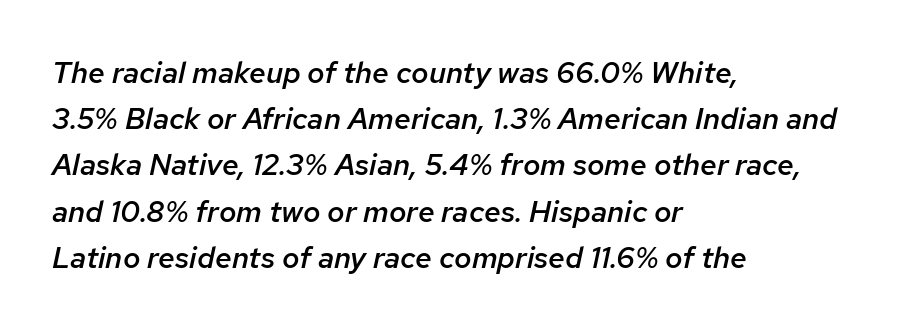
Summary of vertical rhythm: regular, with standard interline spacing. Italic: yes, the glyphs are oblique. The compositor pushed each line to the left boundary. The rendering keeps characters at their native spacing. The face used here is proportionally spaced, like ordinary book or web type. The passage shown is semibold, sitting just below true bold.
